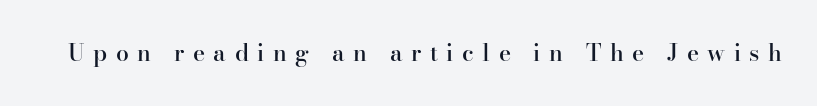
Letters rest on an invisible, unmarked baseline. Characters follow at a spacing far wider than the type designer built in. This is moderately heavy type, rendered in semibold. The font's upright variant was chosen for this text.
